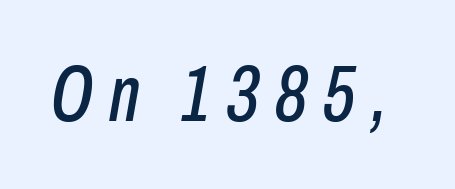
Quick note: italic. Character widths vary here, with narrow letters taking less room than wide ones. Spacing between characters has been opened up far beyond the box default. No word sits above an underline.
